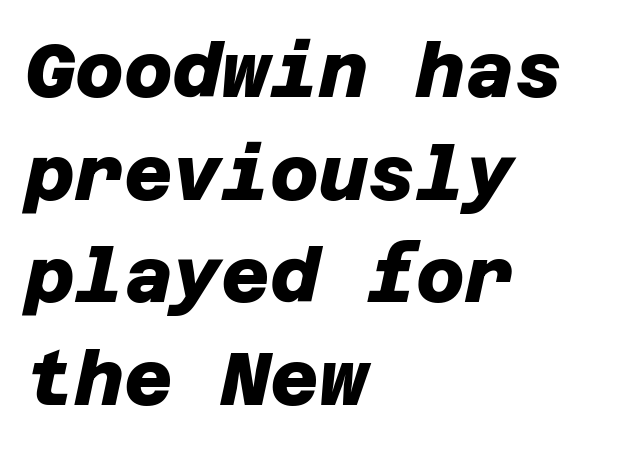
The glyphs in this specimen are sans serif. Compared with typical body copy, the letter spacing here is the same. Leading: standard. Where is the straight margin? On the left. Glance below the letters and you will spot only blank space. Caption: bold face, heavy strokes.
